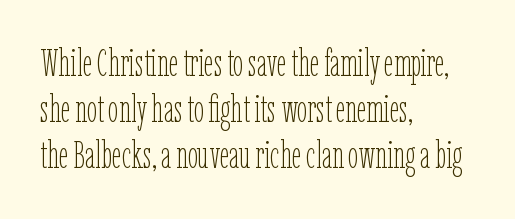
{"italic": "no", "bold": "no", "weight": "thin", "width": "condensed", "stroke_contrast": "low", "x_height": "medium", "monospaced": "no", "underline": "no", "align": "left", "line_spacing": "normal", "line_spacing_ratio": 1.25, "letter_spacing": "normal", "letter_spacing_em": 0.0, "glyph_px": 37}
